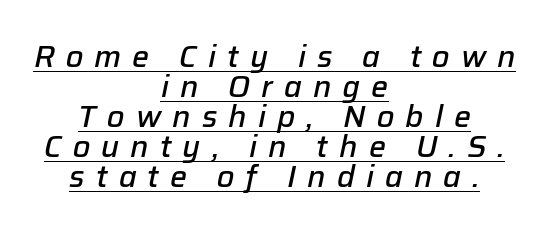
Q: Is the text bold? A: Semi-bold.
Q: Is the text italic (slanted)? A: Yes, it leans right by about 12 degrees.
Q: Is the text underlined? A: Yes.
Q: How is the paragraph aligned? A: Centered.
Q: Is the spacing between letters normal or unusually wide? A: Unusually wide.
Q: Is the spacing between lines tight, normal or loose? A: Tight.
Q: Width (condensed, normal, or wide)? A: Normal.
Q: Stroke contrast? A: Low.
Q: x-height? A: Medium.
Q: Monospaced? A: No.
